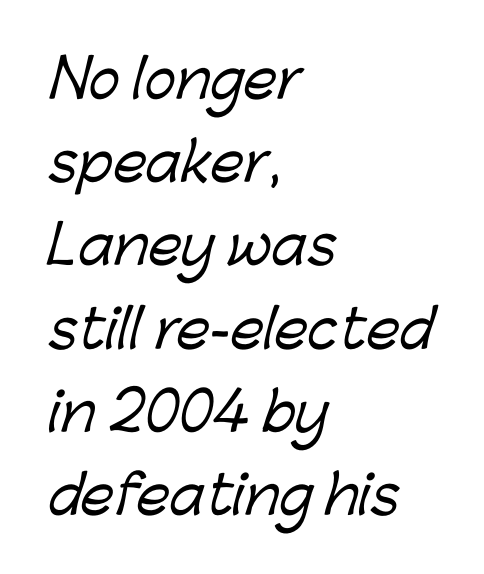
The image shows 53 px sans-serif type; set left-aligned, normal line spacing (1.57x), normal letter spacing, not underlined; low stroke contrast and a medium x-height.
